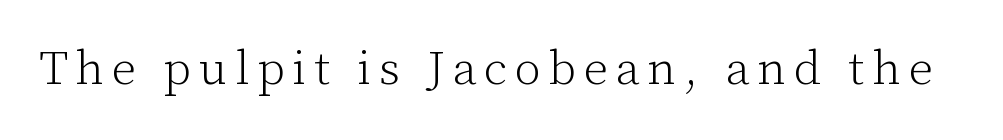
{"serif": "yes", "italic": "no", "bold": "no", "weight": "light", "width": "normal", "stroke_contrast": "low", "x_height": "medium", "monospaced": "no", "underline": "no", "glyph_px": 48}
